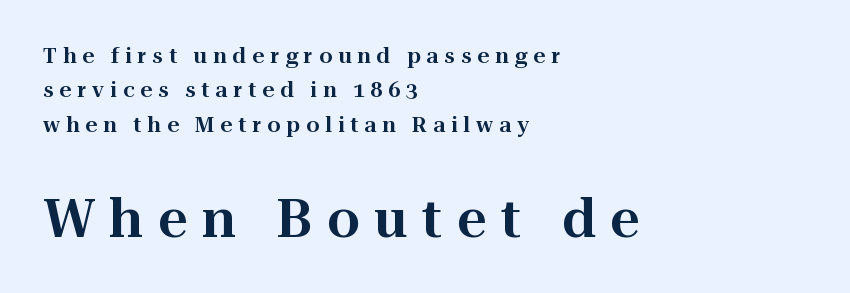
The gaps between neighbouring characters are conspicuously large. Which margin do the lines hug? The left one — the right edge is uneven. Successive baselines arrive at the customary interval. Looks like regular typesetting: each glyph gets only the width it needs. Yep, those are serifs on the letters. The lower block of text is set noticeably larger than the block above it.
